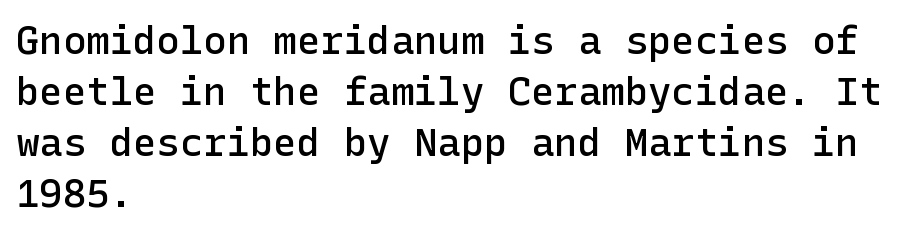
Clear beneath every line of the passage. Notice how the stems are strictly vertical — no italics here. Quick note: interline space is typical. Slightly chunky letters — semibold, I'd say, not full bold.
